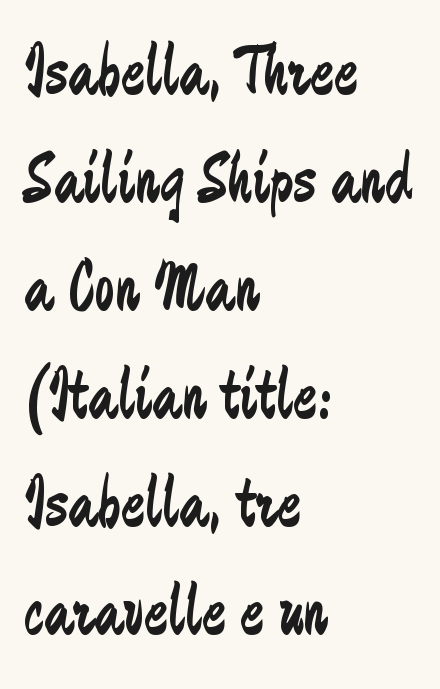
The compositor pushed each line to the left boundary. This sample has the flowing, uneven cadence of proportional lettering. Rows of type keep a routine distance in the vertical direction. Caption: face not bold, strokes unweighted.
